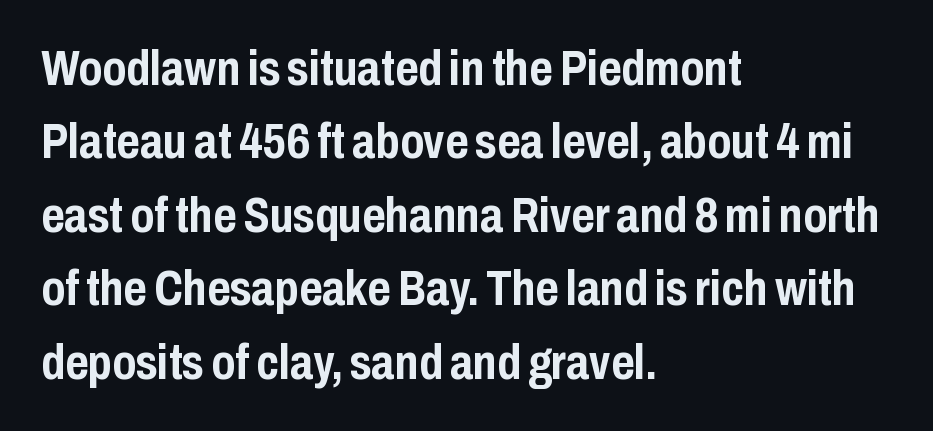
{"serif": "no", "italic": "no", "bold": "yes", "weight": "semibold", "width": "condensed", "stroke_contrast": "low", "x_height": "medium", "monospaced": "no", "underline": "no", "align": "left", "line_spacing": "normal", "line_spacing_ratio": 1.47, "letter_spacing": "normal", "letter_spacing_em": 0.0, "glyph_px": 50}
